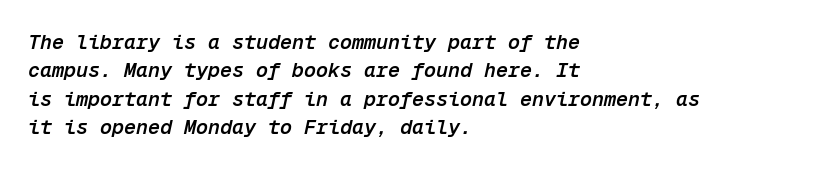
Regular leading. As a designer I'd log this as weight 600, semibold. Characters are canted at an angle relative to the baseline's perpendicular. Underlining? Definitely not there. This rendering leaves character spacing at its baseline value. Where is the straight margin? On the left.
